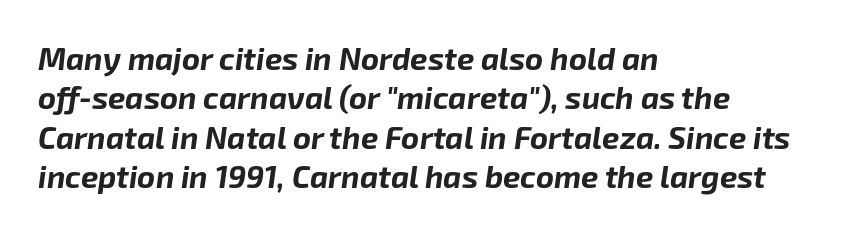
Q: Is the text bold? A: Yes.
Q: Is the text italic (slanted)? A: Yes, it leans right by about 8 degrees.
Q: Is the text underlined? A: No.
Q: How is the paragraph aligned? A: Left-aligned.
Q: Is the spacing between letters normal or unusually wide? A: Normal.
Q: Is the spacing between lines tight, normal or loose? A: Normal.
Q: Width (condensed, normal, or wide)? A: Normal.
Q: Stroke contrast? A: Low.
Q: x-height? A: Medium.
Q: Monospaced? A: No.
